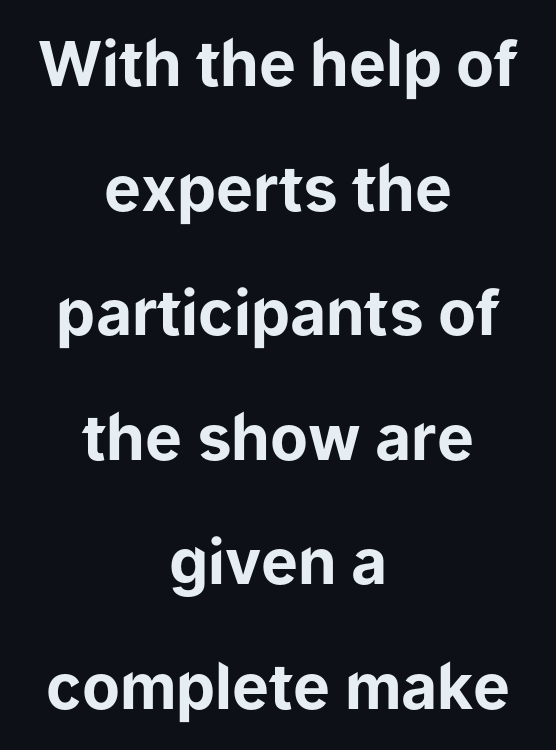
Q: Is the text bold? A: Yes.
Q: Is the text italic (slanted)? A: No, it is upright.
Q: Is the typeface a serif or a sans-serif typeface? A: Sans-serif.
Q: Is the text underlined? A: No.
Q: How is the paragraph aligned? A: Centered.
Q: Is the spacing between letters normal or unusually wide? A: Normal.
Q: Is the spacing between lines tight, normal or loose? A: Loose.
Q: Width (condensed, normal, or wide)? A: Normal.
Q: Stroke contrast? A: Low.
Q: x-height? A: Medium.
Q: Monospaced? A: No.
